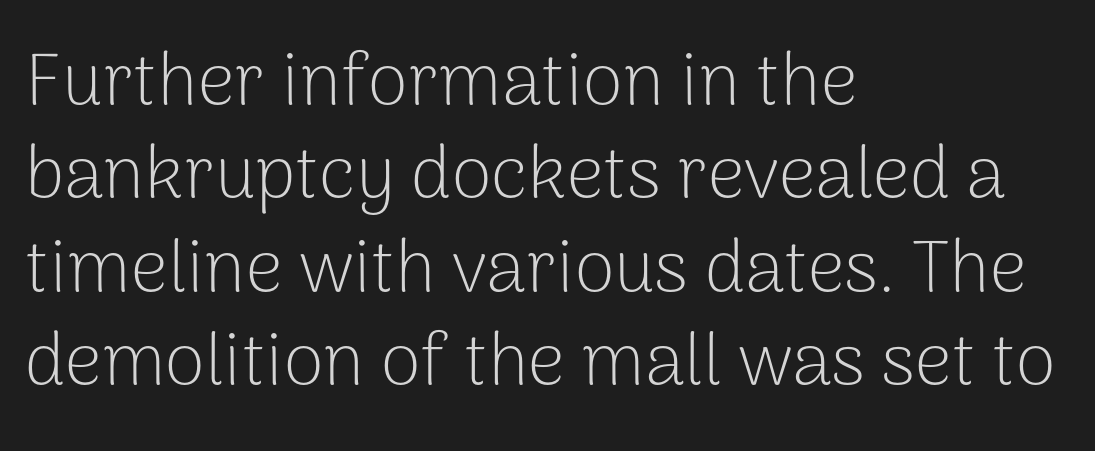
Q: Is the text bold? A: No.
Q: Is the text italic (slanted)? A: No, it is upright.
Q: Is the typeface a serif or a sans-serif typeface? A: Sans-serif.
Q: Is the text underlined? A: No.
Q: How is the paragraph aligned? A: Left-aligned.
Q: Is the spacing between letters normal or unusually wide? A: Normal.
Q: Is the spacing between lines tight, normal or loose? A: Normal.
Q: Width (condensed, normal, or wide)? A: Normal.
Q: Stroke contrast? A: Low.
Q: x-height? A: Medium.
Q: Monospaced? A: No.
